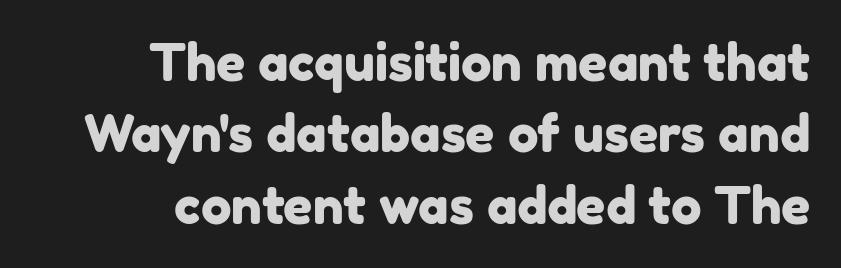
Look at the bottom of the vertical strokes: they stop flat, with no serifs. Honestly, the row spacing looks completely unremarkable. The rag falls on the left side of this text block. Looks like regular typesetting: each glyph gets only the width it needs. Nothing unusual about the tracking: characters are spaced as the font intends.
